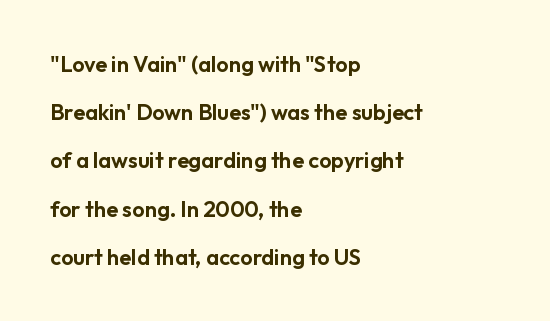
Q: Is the text italic (slanted)? A: No, it is upright.
Q: Is the text underlined? A: No.
Q: How is the paragraph aligned? A: Left-aligned.
Q: Is the spacing between letters normal or unusually wide? A: Normal.
Q: Is the spacing between lines tight, normal or loose? A: Loose.
